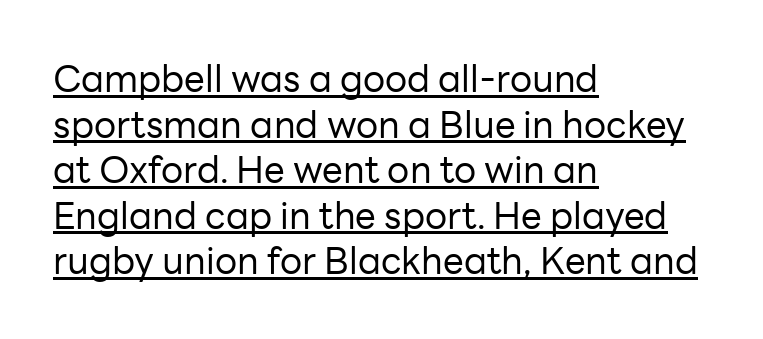
The image shows 37 px regular-weight sans-serif type, upright; set left-aligned, line spacing 1.23x, normal letter spacing, underlined; low stroke contrast and a medium x-height.
